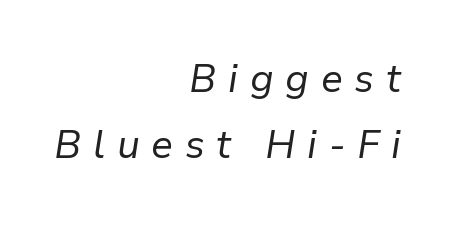
Q: Is the text bold? A: No.
Q: Is the text italic (slanted)? A: Yes, it leans right by about 9 degrees.
Q: Is the text underlined? A: No.
Q: How is the paragraph aligned? A: Right-aligned.
Q: Is the spacing between letters normal or unusually wide? A: Unusually wide.
Q: Is the spacing between lines tight, normal or loose? A: Normal.
Q: Width (condensed, normal, or wide)? A: Normal.
Q: Stroke contrast? A: Low.
Q: x-height? A: Medium.
Q: Monospaced? A: No.
